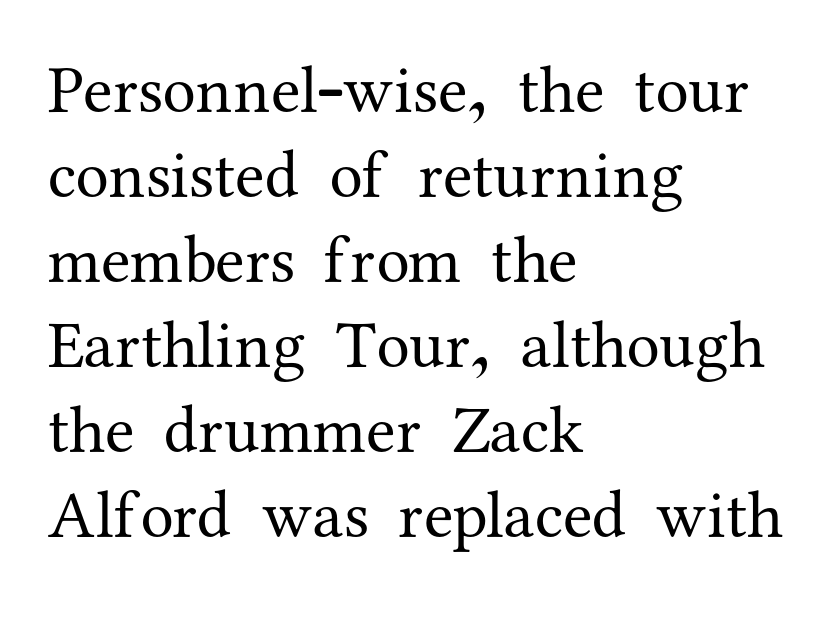
{"serif": "yes", "italic": "no", "bold": "no", "weight": "regular", "width": "normal", "stroke_contrast": "medium", "x_height": "medium", "monospaced": "no", "underline": "no", "align": "left", "line_spacing": "normal", "line_spacing_ratio": 1.27, "letter_spacing": "normal", "letter_spacing_em": 0.0, "glyph_px": 67}
